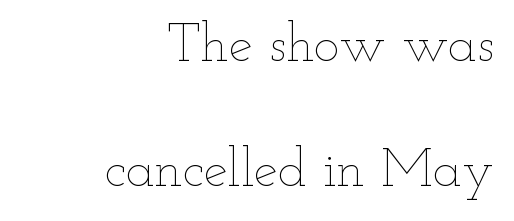
Think of a printed novel: that variable character pitch is what you see here. You could call the tracking neutral — neither tight nor loose. When letters stand straight like this, we call the style roman or upright. Rule under the text: the space is simply empty. One-word summary of the alignment: right.
